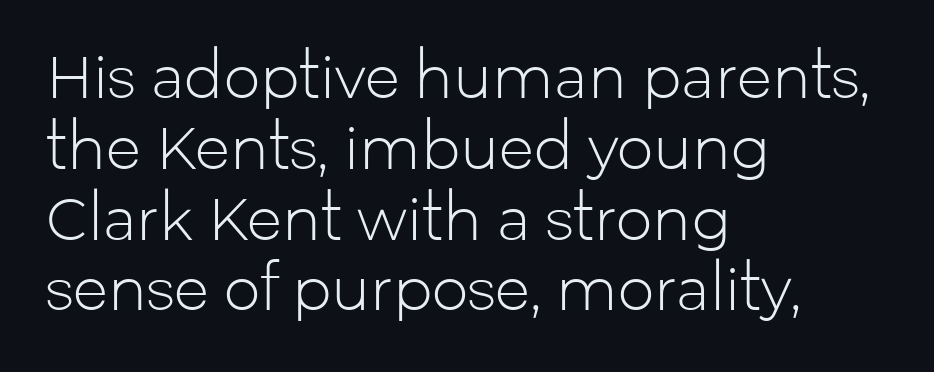
The image shows 58 px light sans-serif type, upright; set left-aligned, line spacing 1.22x, normal letter spacing, not underlined; low stroke contrast and a medium x-height.
